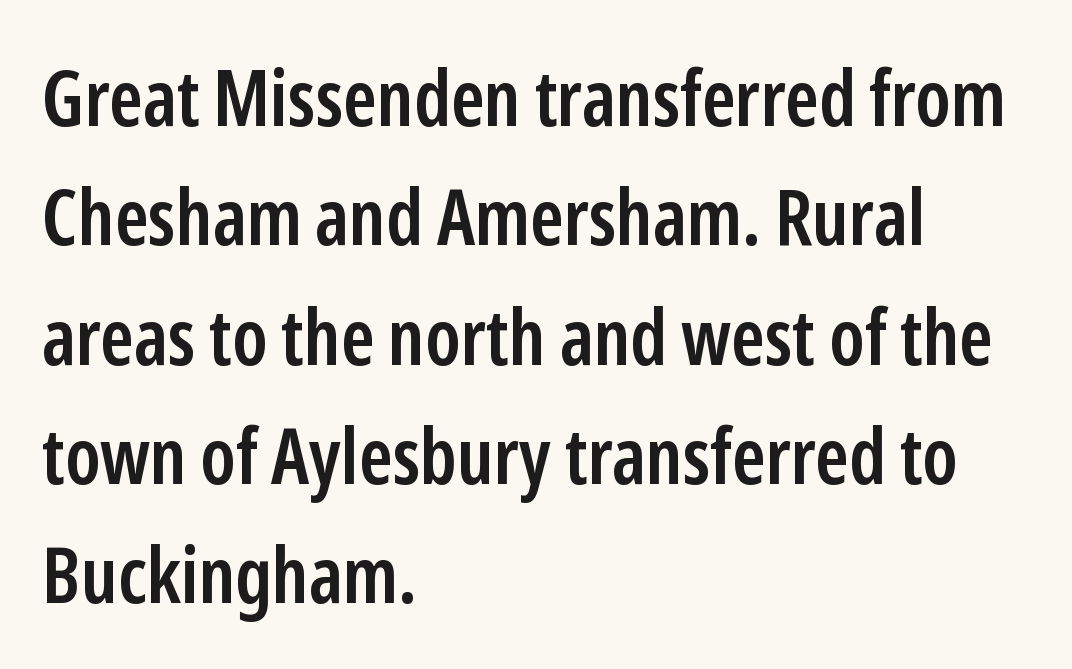
The image shows 78 px semibold, condensed sans-serif type, upright; set left-aligned, normal line spacing (1.53x), normal letter spacing, not underlined; low stroke contrast and a medium x-height.
